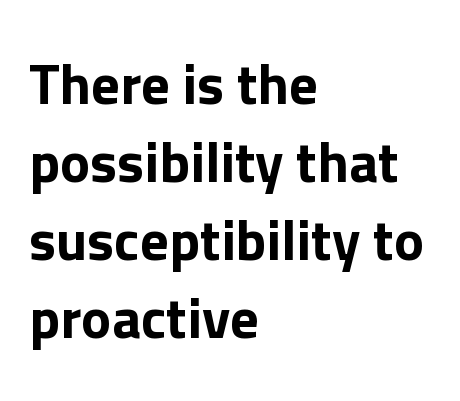
The specimen reads as upright at a glance. These lines keep a tight, regular rhythm from letter to letter. All the whitespace from short lines collects on the right. Regular leading. Descender tails drop into unmarked territory.
